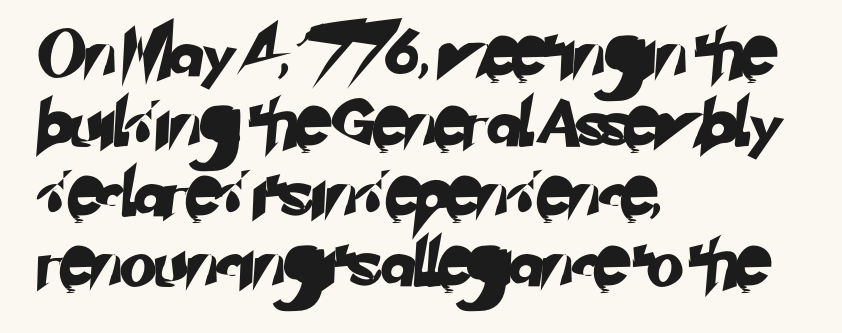
The image shows 47 px sans-serif type; set left-aligned, normal line spacing (1.49x), normal letter spacing, not underlined; low stroke contrast and a small x-height.
